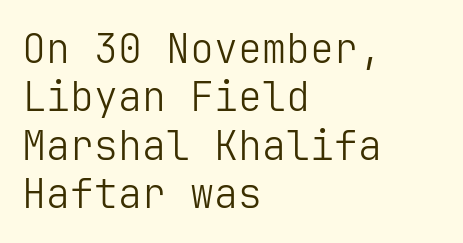
Designer's note — italics off, roman on. Classification — sans serif. Descender tails drop into unmarked territory. The letterforms sit shoulder to shoulder at normal distance. Teacher's note: observe the even left margin — that is flush-left alignment.
